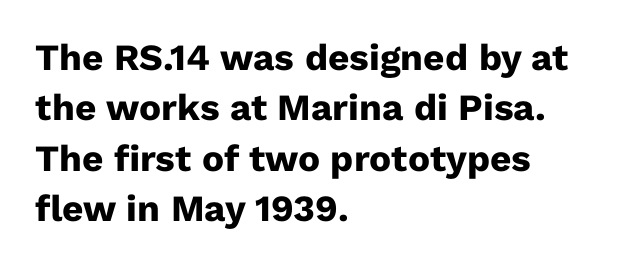
Look at the bottom of the vertical strokes: they stop flat, with no serifs. The lettering holds an erect, upright posture throughout. Rule under the text: the space is simply empty. The letterforms sit shoulder to shoulder at normal distance. You could not count columns in this text — the font is proportionally spaced.
